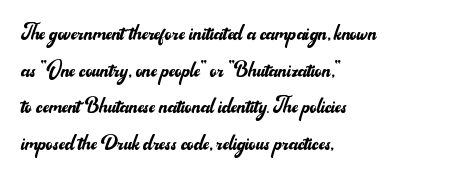
In CSS terms this would be text-align: left. The words here are not underlined. The font is comparable to plain body text, perhaps lighter. The vertical gap from one line to the next is medium. Compared with typical body copy, the letter spacing here is the same.
